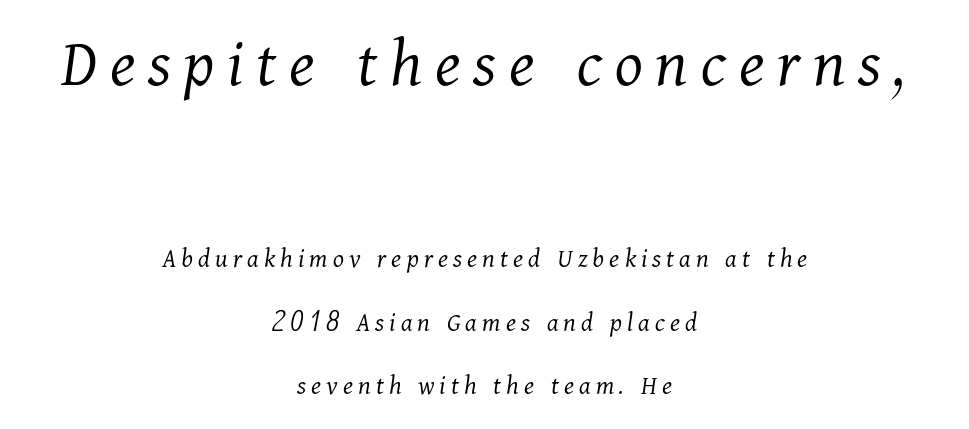
The image shows 71 px light serif type, italic (leaning right); set centered, loose line spacing (2.26x), not underlined; the first (top) block is 2.54x larger; medium stroke contrast and a medium x-height.
